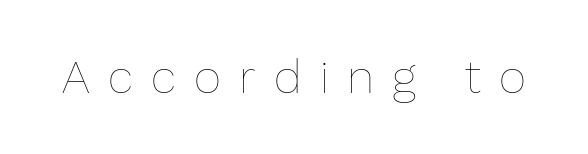
The image shows 47 px thin type, upright; set unusually wide letter spacing (+0.39 em), not underlined; low stroke contrast and a medium x-height.
